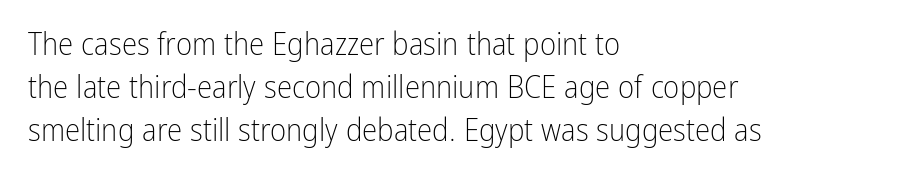
Quick note: underline off. Short note: letters normally spaced. Here the designer chose a conventional face with non-uniform glyph widths. The letters stand straight up with perfectly vertical stems.
